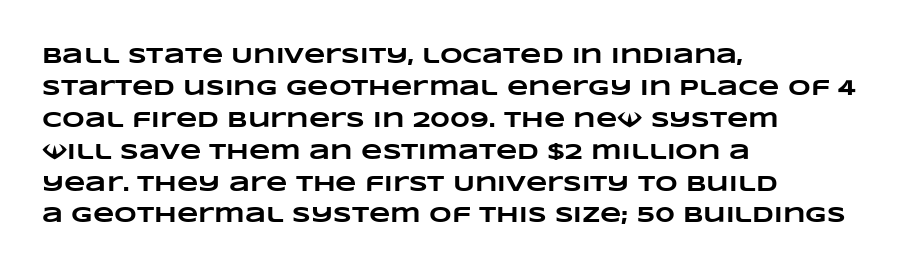
The image shows 22 px bold type; set left-aligned, normal line spacing (1.45x), normal letter spacing, not underlined.
